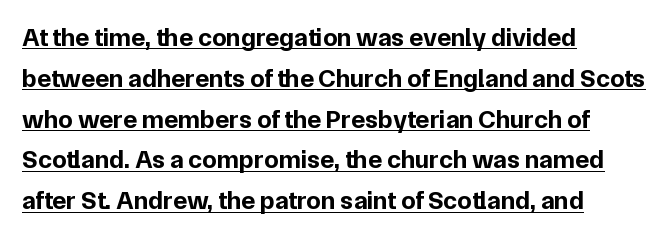
Q: Is the text bold? A: Yes.
Q: Is the text italic (slanted)? A: No, it is upright.
Q: Is the text underlined? A: Yes.
Q: How is the paragraph aligned? A: Left-aligned.
Q: Is the spacing between letters normal or unusually wide? A: Normal.
Q: Is the spacing between lines tight, normal or loose? A: Normal.
